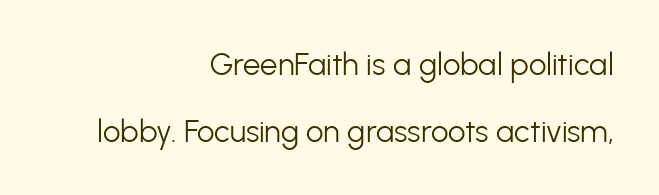
Q: Is the text bold? A: No.
Q: Is the text italic (slanted)? A: No, it is upright.
Q: Is the typeface a serif or a sans-serif typeface? A: Sans-serif.
Q: Is the text underlined? A: No.
Q: How is the paragraph aligned? A: Right-aligned.
Q: Is the spacing between letters normal or unusually wide? A: Normal.
Q: Is the spacing between lines tight, normal or loose? A: Loose.
Q: Width (condensed, normal, or wide)? A: Normal.
Q: Stroke contrast? A: Low.
Q: x-height? A: Medium.
Q: Monospaced? A: No.
